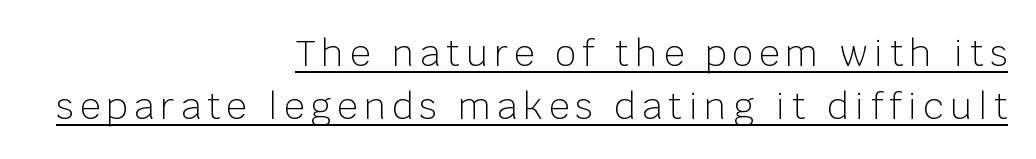
The image shows 36 px light sans-serif type, upright; set right-aligned, normal line spacing (1.47x), underlined; low stroke contrast and a large x-height.
